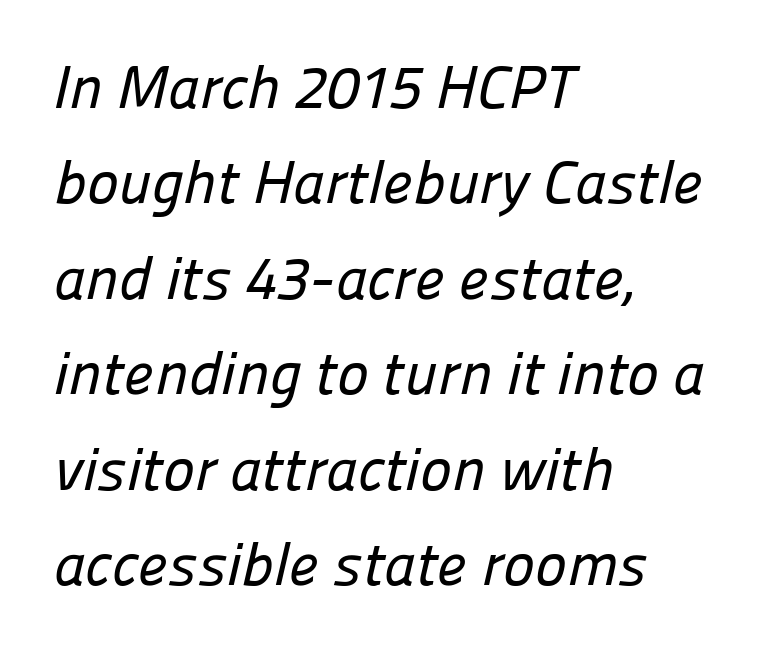
Q: Is the typeface a serif or a sans-serif typeface? A: Sans-serif.
Q: Is the text underlined? A: No.
Q: How is the paragraph aligned? A: Left-aligned.
Q: Is the spacing between letters normal or unusually wide? A: Normal.
Q: Is the spacing between lines tight, normal or loose? A: Normal.
Q: Width (condensed, normal, or wide)? A: Normal.
Q: Stroke contrast? A: Low.
Q: x-height? A: Medium.
Q: Monospaced? A: No.
